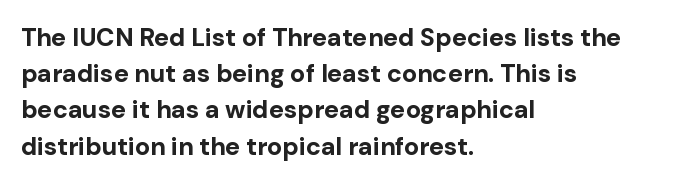
{"italic": "no", "bold": "yes", "underline": "no", "align": "left", "line_spacing": "normal", "line_spacing_ratio": 1.45, "letter_spacing": "normal", "letter_spacing_em": 0.0, "glyph_px": 25}
